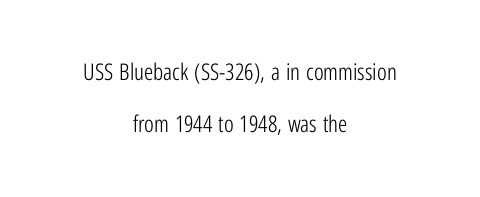
The passage shown has conventional tracking throughout. Is there much room between lines? Yes — plenty of vertical air separates them. Weight: in the light-to-regular range. Where is the straight margin? There isn't one; the lines are centered. Any mark beneath the type? The region is blank.
